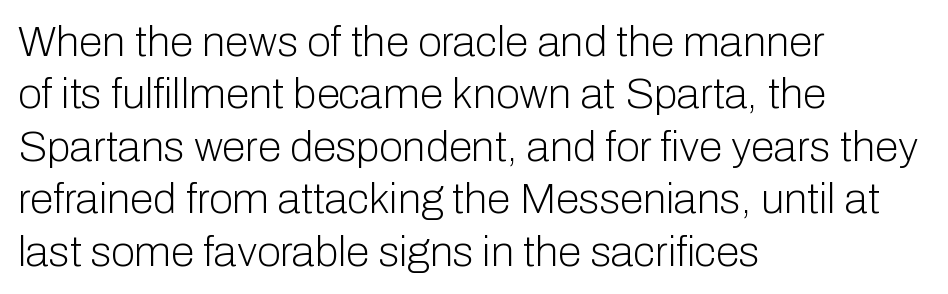
Q: Is the text bold? A: No.
Q: Is the text italic (slanted)? A: No, it is upright.
Q: Is the typeface a serif or a sans-serif typeface? A: Sans-serif.
Q: Is the text underlined? A: No.
Q: How is the paragraph aligned? A: Left-aligned.
Q: Is the spacing between letters normal or unusually wide? A: Normal.
Q: Width (condensed, normal, or wide)? A: Normal.
Q: Stroke contrast? A: Low.
Q: x-height? A: Medium.
Q: Monospaced? A: No.
